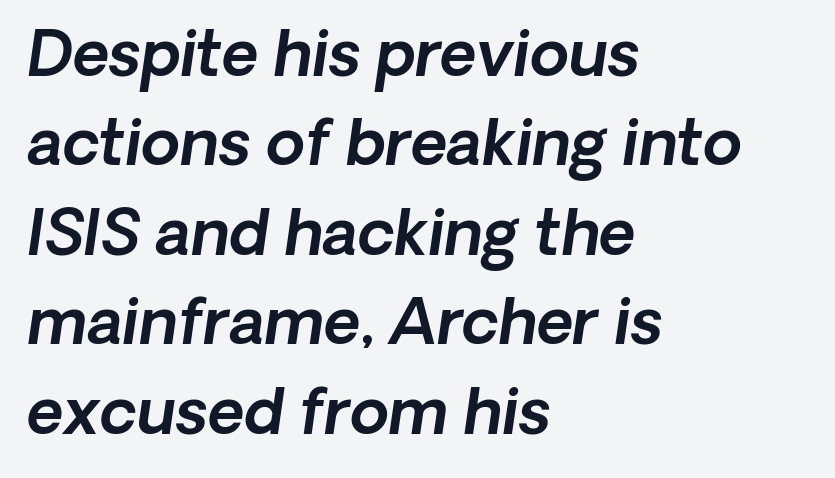
The image shows 63 px text type, italic (leaning right); set left-aligned, normal line spacing (1.42x), normal letter spacing, not underlined; a medium x-height.
